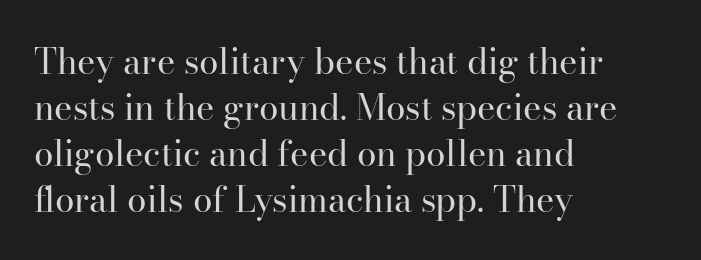
{"serif": "yes", "italic": "no", "bold": "no", "weight": "regular", "width": "normal", "stroke_contrast": "high", "x_height": "small", "monospaced": "no", "underline": "no", "align": "left", "line_spacing": "normal", "line_spacing_ratio": 1.31, "letter_spacing": "normal", "letter_spacing_em": 0.0, "glyph_px": 35}
